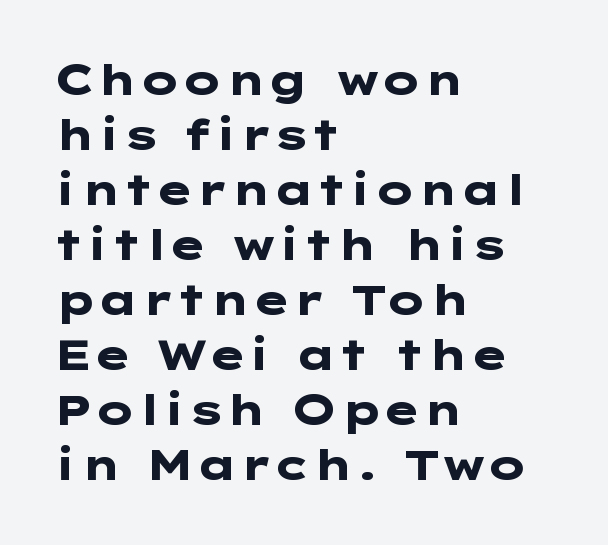
Honestly, the letter spacing is just normal — you wouldn't notice it. As a designer I'd log this as weight 700, bold. Unlike a traditional serif, this face leaves its strokes unadorned. The designer left line spacing at the default. Check the space under the baseline: it is left empty. Rendered with straight, roman letterforms.
